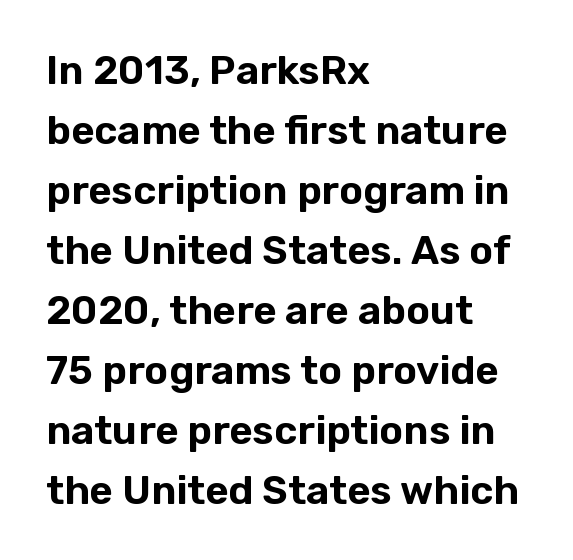
{"serif": "no", "italic": "no", "width": "normal", "stroke_contrast": "low", "x_height": "medium", "monospaced": "no", "underline": "no", "align": "left", "line_spacing": "normal", "line_spacing_ratio": 1.5, "letter_spacing": "normal", "letter_spacing_em": 0.0, "glyph_px": 40}
